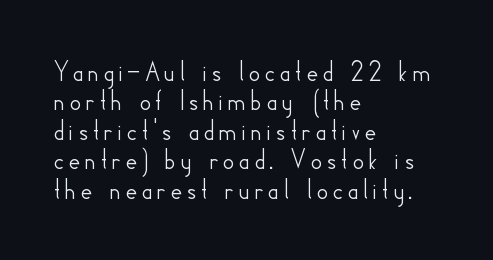
{"serif": "no", "italic": "no", "width": "normal", "stroke_contrast": "low", "x_height": "small", "monospaced": "no", "underline": "no", "align": "left", "line_spacing": "tight", "line_spacing_ratio": 0.98, "glyph_px": 30}
